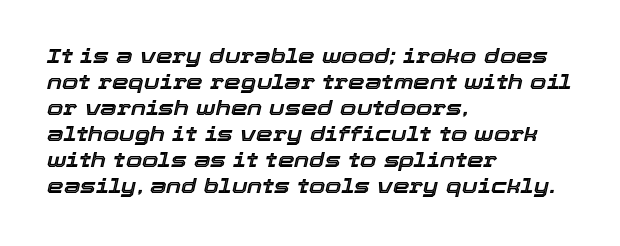
{"italic": "yes", "lean": "right", "slant_degrees": 12, "underline": "no", "align": "left", "line_spacing_ratio": 1.24, "letter_spacing": "normal", "letter_spacing_em": 0.0, "glyph_px": 21}
